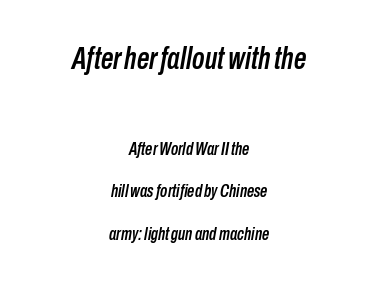
{"italic": "yes", "lean": "right", "slant_degrees": 10, "width": "condensed", "stroke_contrast": "low", "x_height": "medium", "monospaced": "no", "underline": "no", "align": "center", "line_spacing": "loose", "line_spacing_ratio": 2.36, "letter_spacing": "normal", "letter_spacing_em": 0.0, "larger_block": "first", "size_ratio": 1.72, "glyph_px": 31}
